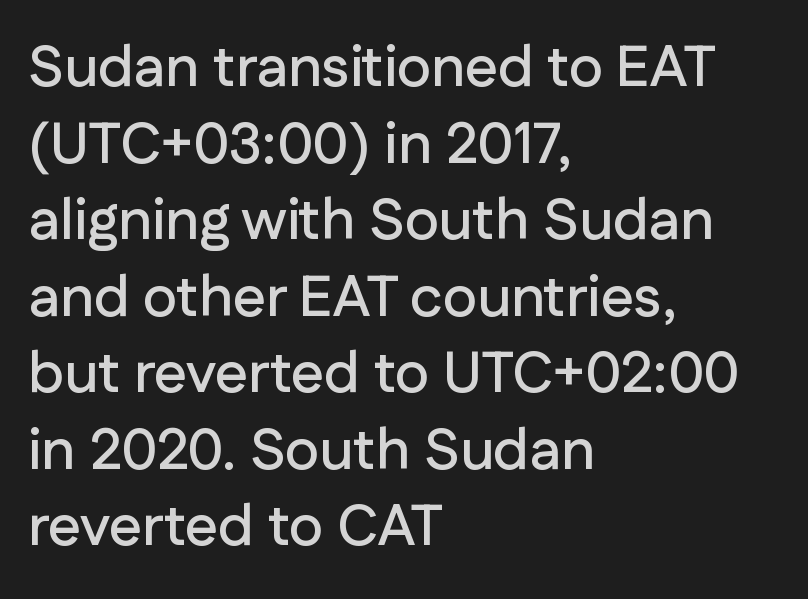
Q: Is the text italic (slanted)? A: No, it is upright.
Q: Is the typeface a serif or a sans-serif typeface? A: Sans-serif.
Q: Is the text underlined? A: No.
Q: How is the paragraph aligned? A: Left-aligned.
Q: Is the spacing between letters normal or unusually wide? A: Normal.
Q: Is the spacing between lines tight, normal or loose? A: Normal.
Q: Width (condensed, normal, or wide)? A: Normal.
Q: Stroke contrast? A: Low.
Q: x-height? A: Medium.
Q: Monospaced? A: No.
